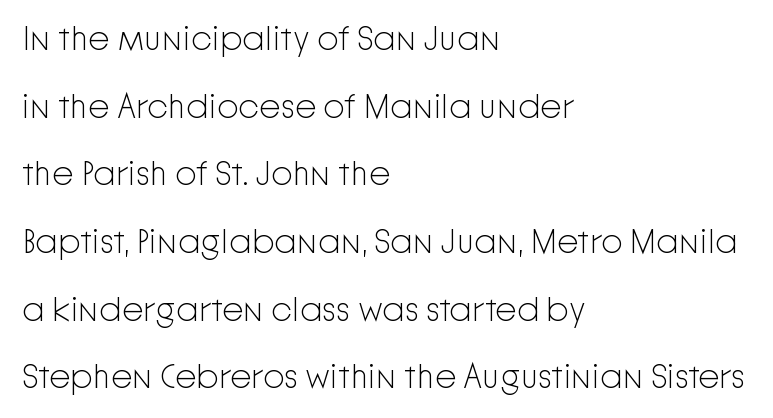
The image shows 34 px light sans-serif type, upright; set left-aligned, loose line spacing (1.99x), normal letter spacing, not underlined; low stroke contrast and a medium x-height.
